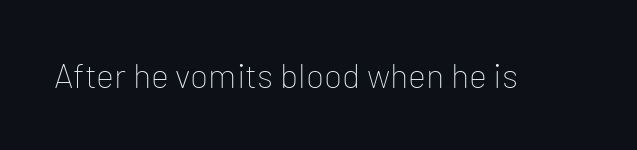
Q: Is the text bold? A: No.
Q: Is the text italic (slanted)? A: No, it is upright.
Q: Is the typeface a serif or a sans-serif typeface? A: Sans-serif.
Q: Is the text underlined? A: No.
Q: Is the spacing between letters normal or unusually wide? A: Normal.
Q: Width (condensed, normal, or wide)? A: Normal.
Q: Stroke contrast? A: Low.
Q: x-height? A: Medium.
Q: Monospaced? A: No.
